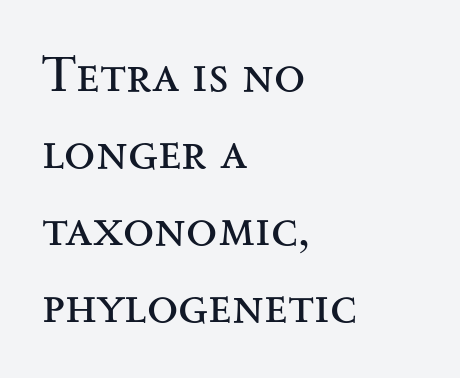
The image shows 51 px regular-weight, wide serif type, upright; set left-aligned, normal line spacing (1.51x), normal letter spacing, not underlined; medium stroke contrast and a small x-height.
